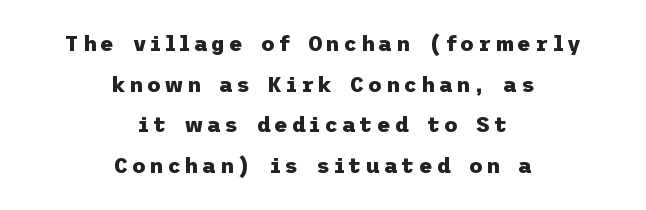
Does the copy run flush right? No — it is centered line by line. Thick stems and heavy bowls — unmistakably bold. Summary of vertical rhythm: relaxed, with wide interline spacing. The words here are not underlined. Italic? Not at all — the glyphs are vertical.
